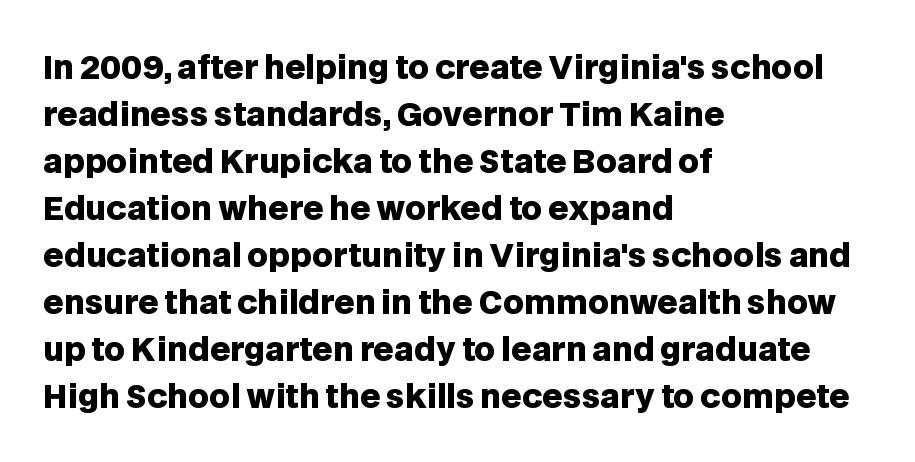
Q: Is the text bold? A: Yes.
Q: Is the text italic (slanted)? A: No, it is upright.
Q: Is the typeface a serif or a sans-serif typeface? A: Sans-serif.
Q: Is the text underlined? A: No.
Q: How is the paragraph aligned? A: Left-aligned.
Q: Is the spacing between letters normal or unusually wide? A: Normal.
Q: Is the spacing between lines tight, normal or loose? A: Normal.
Q: Width (condensed, normal, or wide)? A: Normal.
Q: Stroke contrast? A: Low.
Q: x-height? A: Large.
Q: Monospaced? A: No.
